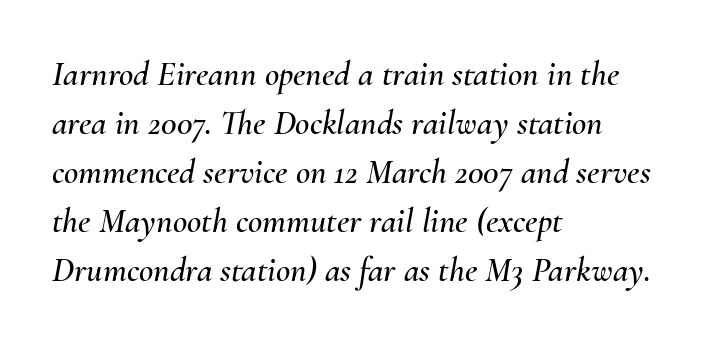
{"italic": "yes", "lean": "right", "slant_degrees": 10, "width": "normal", "stroke_contrast": "medium", "x_height": "small", "monospaced": "no", "underline": "no", "align": "left", "line_spacing": "normal", "line_spacing_ratio": 1.4, "letter_spacing": "normal", "letter_spacing_em": 0.0, "glyph_px": 35}
